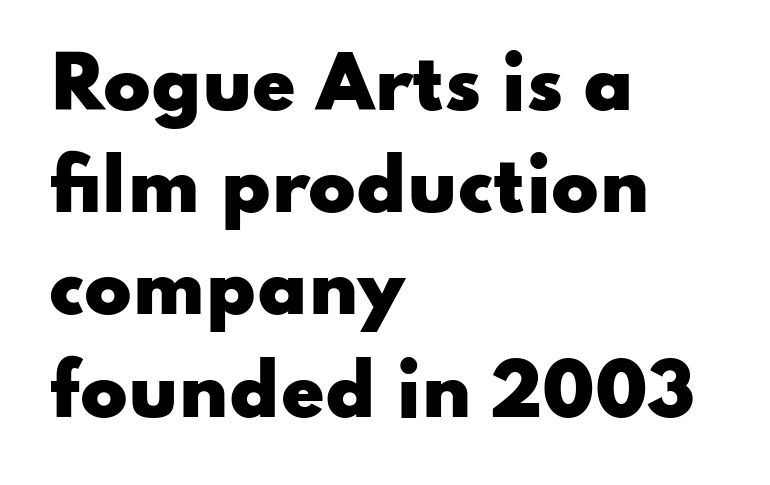
The compositor pushed each line to the left boundary. Nobody drew a line under any word here. The strokes are fattened all the way to bold. Do the characters align in a grid? No, the font is proportional.
